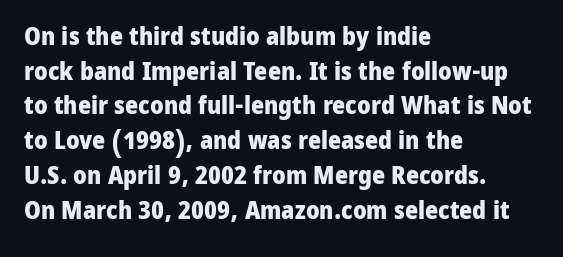
{"italic": "no", "bold": "yes", "underline": "no", "align": "left", "line_spacing": "normal", "line_spacing_ratio": 1.39, "letter_spacing": "normal", "letter_spacing_em": 0.0, "glyph_px": 25}
